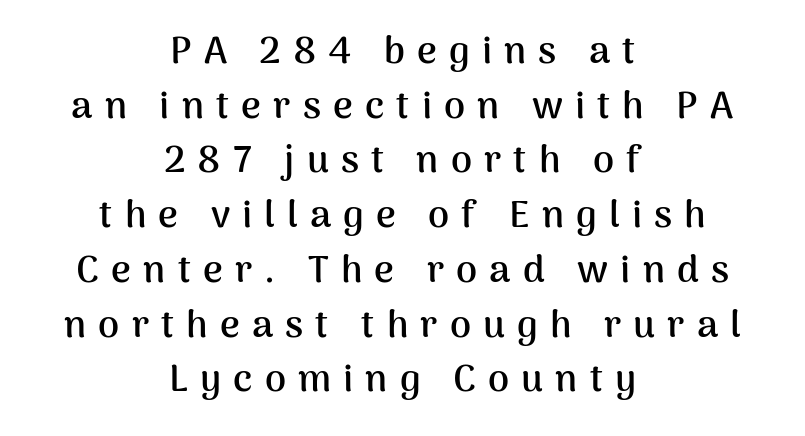
The image shows 38 px semibold sans-serif type, upright; set centered, normal line spacing (1.44x), unusually wide letter spacing (+0.32 em), not underlined; medium stroke contrast and a medium x-height.
